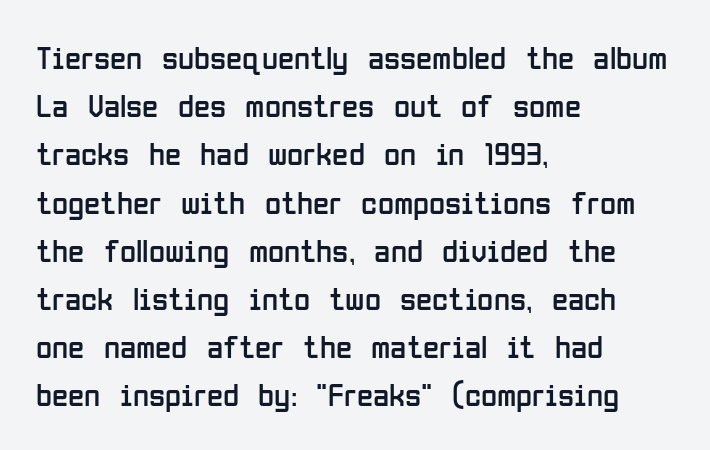
{"serif": "no", "italic": "no", "bold": "no", "weight": "regular", "width": "condensed", "stroke_contrast": "low", "x_height": "medium", "monospaced": "no", "underline": "no", "align": "left", "line_spacing": "normal", "line_spacing_ratio": 1.46, "letter_spacing": "normal", "letter_spacing_em": 0.0, "glyph_px": 33}
